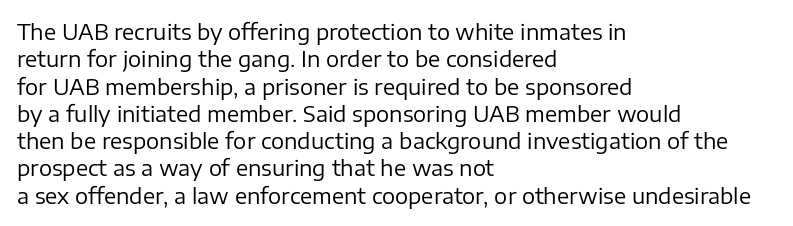
The image shows 22 px text type, upright; set left-aligned, line spacing 1.24x, normal letter spacing, not underlined.
